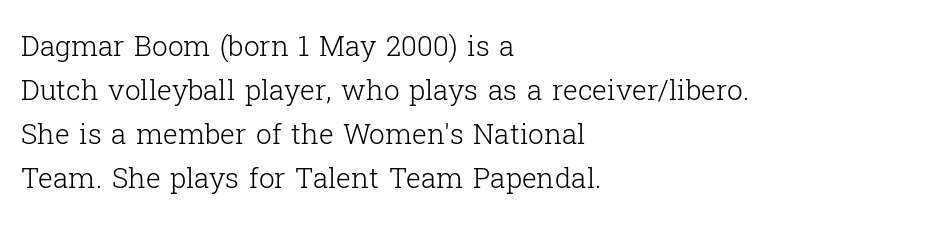
Q: Is the text bold? A: No.
Q: Is the text italic (slanted)? A: No, it is upright.
Q: Is the typeface a serif or a sans-serif typeface? A: Serif.
Q: Is the text underlined? A: No.
Q: How is the paragraph aligned? A: Left-aligned.
Q: Is the spacing between letters normal or unusually wide? A: Normal.
Q: Is the spacing between lines tight, normal or loose? A: Normal.
Q: Width (condensed, normal, or wide)? A: Normal.
Q: Stroke contrast? A: Low.
Q: x-height? A: Medium.
Q: Monospaced? A: No.
